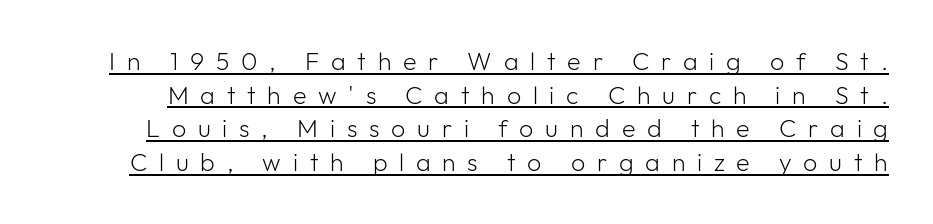
The image shows 25 px text type, upright; set normal line spacing (1.35x), unusually wide letter spacing (+0.47 em), underlined.
